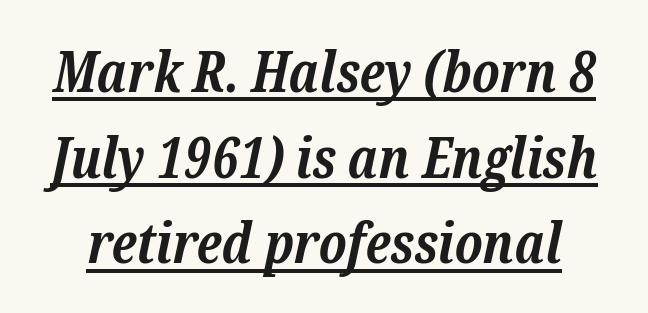
The image shows 56 px bold serif type, italic (leaning right); set normal line spacing (1.53x), normal letter spacing, underlined; low stroke contrast and a medium x-height.
